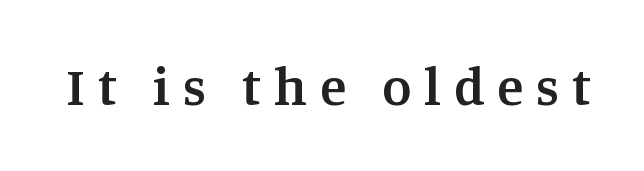
Q: Is the text bold? A: Semi-bold.
Q: Is the text italic (slanted)? A: No, it is upright.
Q: Is the typeface a serif or a sans-serif typeface? A: Serif.
Q: Is the text underlined? A: No.
Q: Is the spacing between letters normal or unusually wide? A: Unusually wide.
Q: Width (condensed, normal, or wide)? A: Normal.
Q: Stroke contrast? A: Medium.
Q: x-height? A: Large.
Q: Monospaced? A: No.
